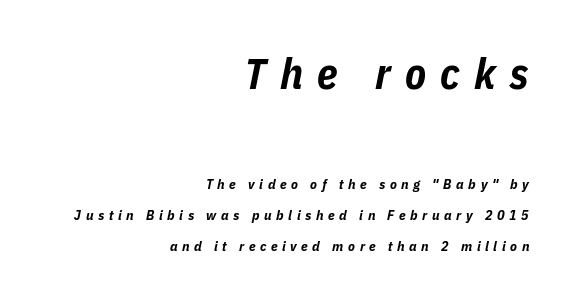
{"italic": "yes", "lean": "right", "slant_degrees": 11, "bold": "yes", "weight": "bold", "width": "condensed", "stroke_contrast": "low", "x_height": "medium", "monospaced": "no", "underline": "no", "align": "right", "line_spacing": "loose", "line_spacing_ratio": 2.22, "letter_spacing": "wide", "letter_spacing_em": 0.33, "larger_block": "first", "size_ratio": 3.07, "glyph_px": 43}
